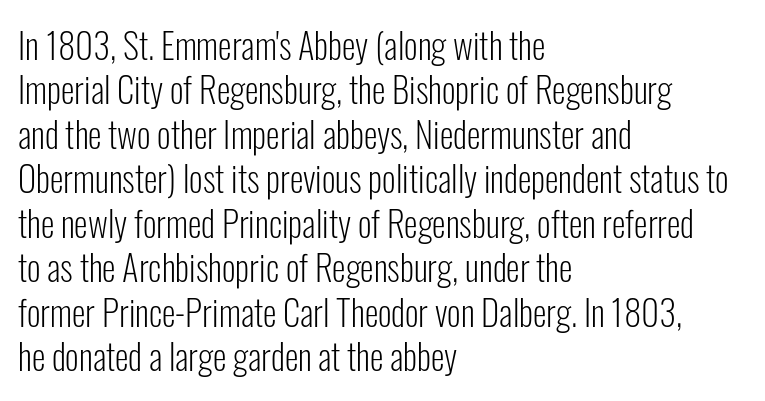
The image shows 35 px light, condensed sans-serif type, upright; set left-aligned, normal line spacing (1.27x), normal letter spacing, not underlined; low stroke contrast and a medium x-height.
